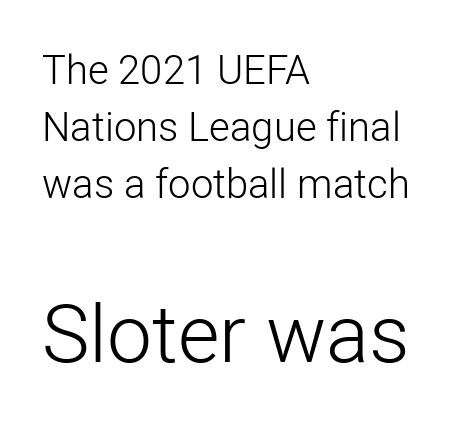
The image shows 80 px light sans-serif type, upright; set left-aligned, normal line spacing (1.43x), normal letter spacing, not underlined; the second (bottom) block is 2.0x larger; low stroke contrast and a medium x-height.
